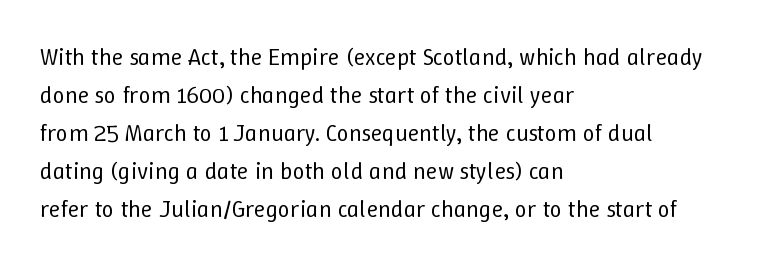
The image shows 24 px text type, upright; set left-aligned, normal line spacing (1.58x), normal letter spacing, not underlined.
